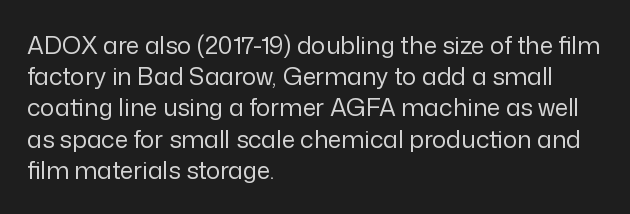
The ragged edge is on the right, which tells us the setting is flush left. The passage shown is not underscored anywhere. These lines were composed using upright roman letters. This sample uses plain, unmodified letter spacing. Reading down the column, the eye jumps a familiar distance to each next line.
